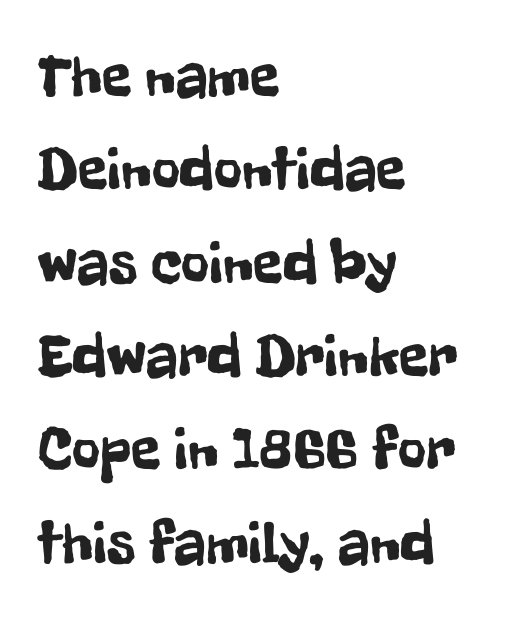
The image shows 61 px condensed sans-serif type, upright; set left-aligned, normal line spacing (1.53x), normal letter spacing, not underlined; low stroke contrast and a medium x-height.
